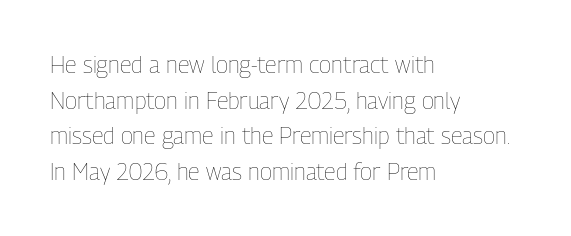
Baseline-to-baseline distance is the conventional proportion of letter height. The passage is arranged the way most books set body copy — flush left. The glyphs are unaccompanied by any horizontal stroke below them. The gaps between neighbouring characters are ordinary and unremarkable.
